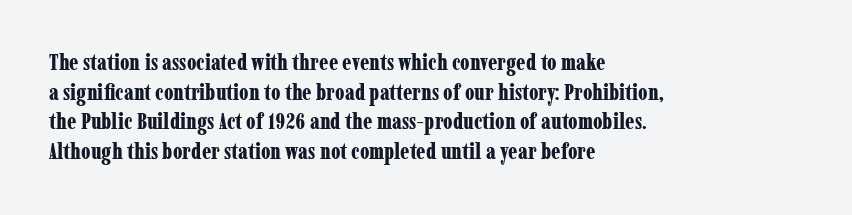
Q: Is the text bold? A: Yes.
Q: Is the text italic (slanted)? A: No, it is upright.
Q: Is the text underlined? A: No.
Q: How is the paragraph aligned? A: Left-aligned.
Q: Is the spacing between letters normal or unusually wide? A: Normal.
Q: Is the spacing between lines tight, normal or loose? A: Normal.
